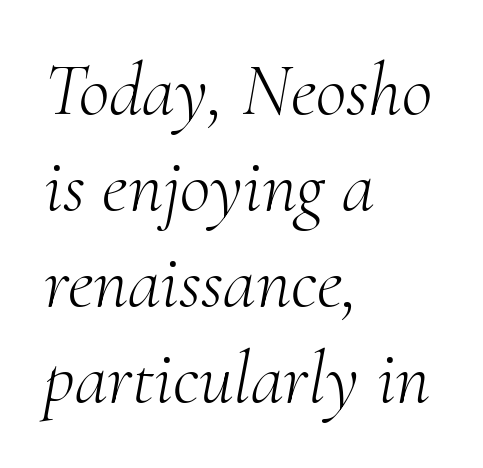
Q: Is the text bold? A: No.
Q: Is the text italic (slanted)? A: Yes, it leans right by about 10 degrees.
Q: Is the typeface a serif or a sans-serif typeface? A: Serif.
Q: Is the text underlined? A: No.
Q: How is the paragraph aligned? A: Left-aligned.
Q: Is the spacing between letters normal or unusually wide? A: Normal.
Q: Is the spacing between lines tight, normal or loose? A: Normal.
Q: Width (condensed, normal, or wide)? A: Normal.
Q: Stroke contrast? A: Medium.
Q: x-height? A: Small.
Q: Monospaced? A: No.
